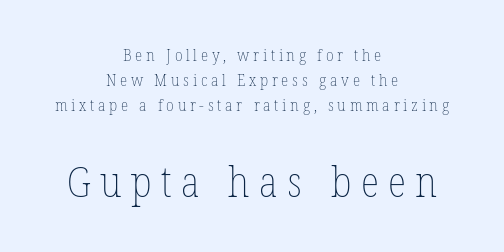
The image shows 43 px thin, condensed type, upright; set centered, normal line spacing (1.46x), unusually wide letter spacing (+0.22 em), not underlined; the second (bottom) block is 2.53x larger; low stroke contrast and a medium x-height.
